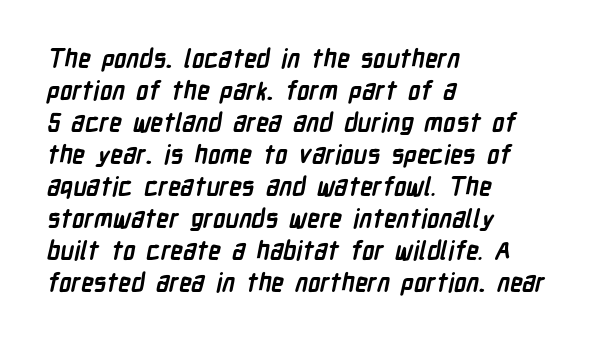
{"bold": "yes", "underline": "no", "align": "left", "line_spacing": "normal", "line_spacing_ratio": 1.28, "letter_spacing": "normal", "letter_spacing_em": 0.0, "glyph_px": 25}
